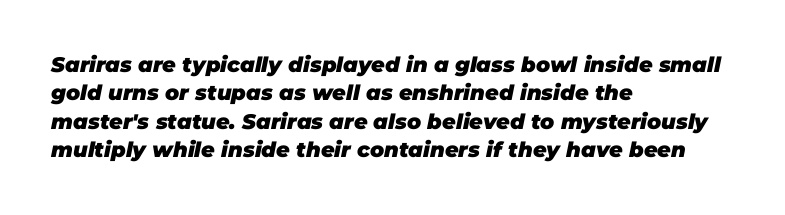
You could call the tracking neutral — neither tight nor loose. Weight check: bold — yes, fully. You can tell it's italic because the verticals aren't actually vertical. A normal amount of white space separates one row of letters from the next. One-word summary of the alignment: left.
